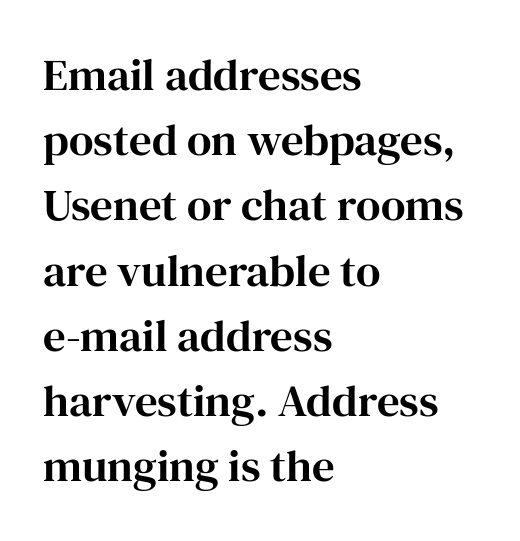
{"serif": "yes", "italic": "no", "width": "normal", "stroke_contrast": "high", "x_height": "medium", "monospaced": "no", "underline": "no", "align": "left", "line_spacing": "normal", "line_spacing_ratio": 1.45, "letter_spacing": "normal", "letter_spacing_em": 0.0, "glyph_px": 45}
